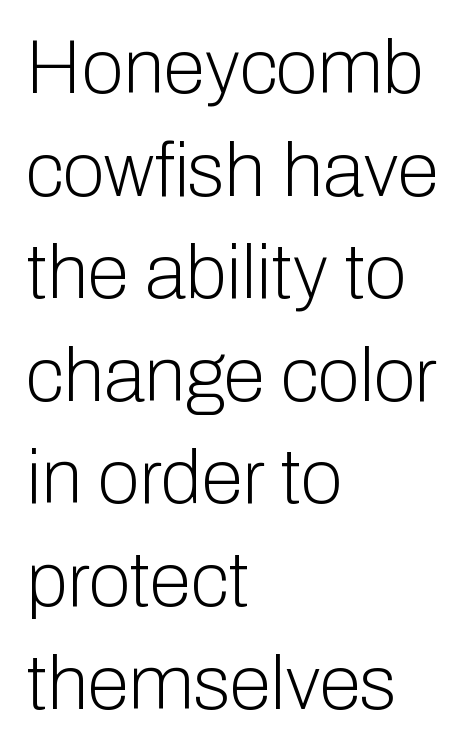
Q: Is the text bold? A: No.
Q: Is the text italic (slanted)? A: No, it is upright.
Q: Is the typeface a serif or a sans-serif typeface? A: Sans-serif.
Q: Is the text underlined? A: No.
Q: How is the paragraph aligned? A: Left-aligned.
Q: Is the spacing between letters normal or unusually wide? A: Normal.
Q: Is the spacing between lines tight, normal or loose? A: Normal.
Q: Width (condensed, normal, or wide)? A: Normal.
Q: Stroke contrast? A: Low.
Q: x-height? A: Medium.
Q: Monospaced? A: No.
